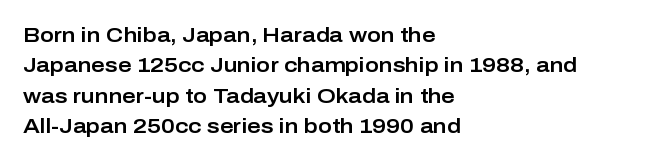
The image shows 21 px text type, upright; set left-aligned, normal line spacing (1.45x), normal letter spacing, not underlined.
